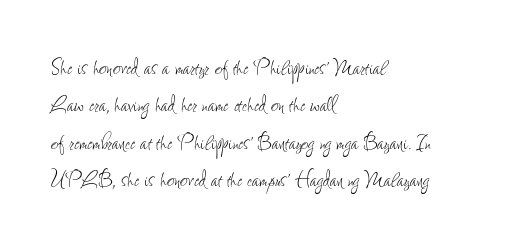
Is the letter spacing exaggerated? No — it looks like the ordinary default. This block has exactly the height ordinary leading produces. Weight: not bold — regular or lighter.
